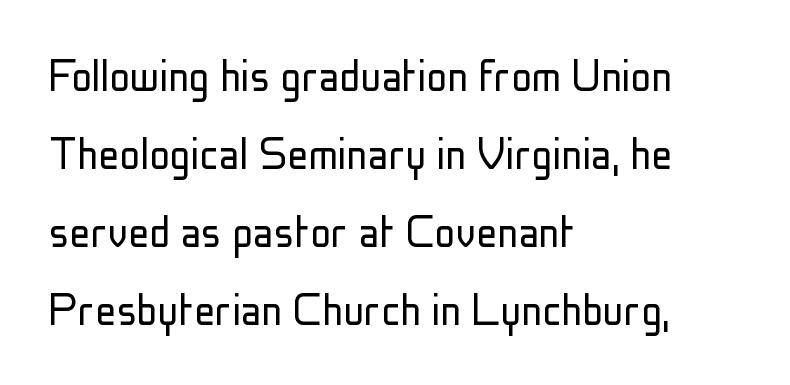
Q: Is the text bold? A: No.
Q: Is the text italic (slanted)? A: No, it is upright.
Q: Is the typeface a serif or a sans-serif typeface? A: Sans-serif.
Q: Is the text underlined? A: No.
Q: How is the paragraph aligned? A: Left-aligned.
Q: Is the spacing between letters normal or unusually wide? A: Normal.
Q: Is the spacing between lines tight, normal or loose? A: Normal.
Q: Width (condensed, normal, or wide)? A: Condensed.
Q: Stroke contrast? A: Low.
Q: x-height? A: Medium.
Q: Monospaced? A: No.
